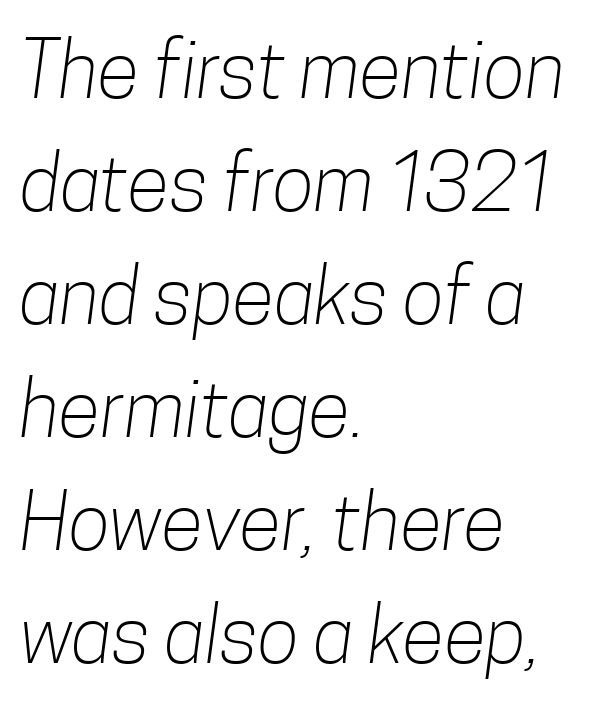
Q: Is the text bold? A: No.
Q: Is the typeface a serif or a sans-serif typeface? A: Sans-serif.
Q: Is the text underlined? A: No.
Q: How is the paragraph aligned? A: Left-aligned.
Q: Is the spacing between letters normal or unusually wide? A: Normal.
Q: Is the spacing between lines tight, normal or loose? A: Normal.
Q: Width (condensed, normal, or wide)? A: Condensed.
Q: Stroke contrast? A: Low.
Q: x-height? A: Medium.
Q: Monospaced? A: No.
